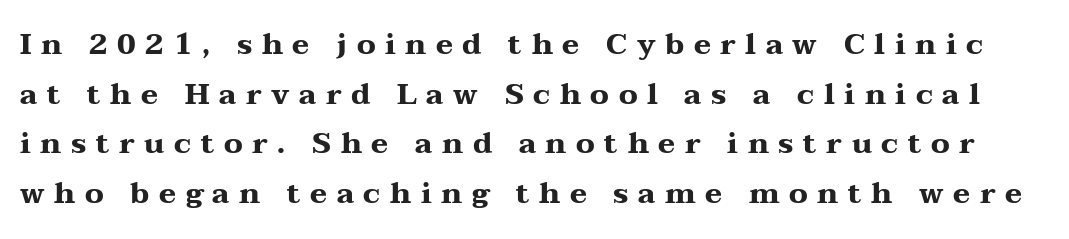
The image shows 29 px heavy, wide serif type, upright; set line spacing 1.71x, unusually wide letter spacing (+0.33 em), not underlined; medium stroke contrast and a medium x-height.
